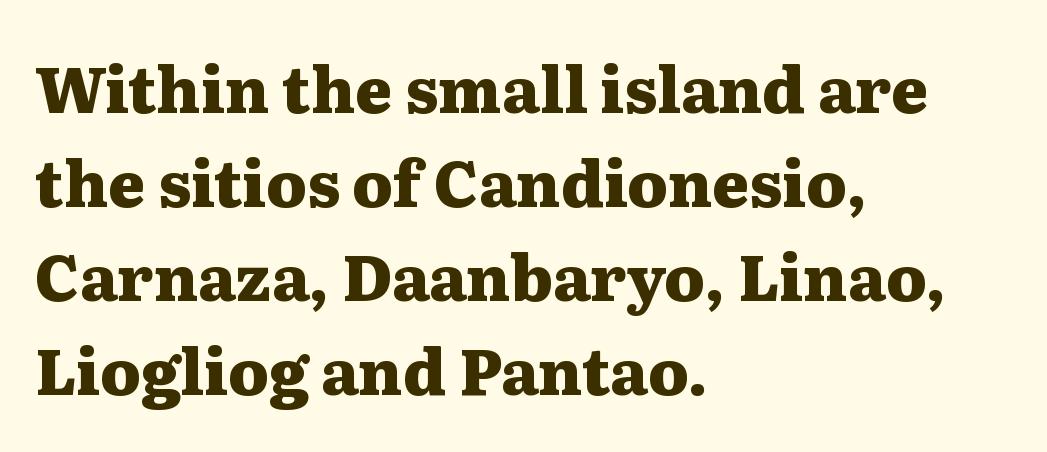
{"serif": "yes", "italic": "no", "bold": "yes", "weight": "heavy", "width": "wide", "stroke_contrast": "medium", "x_height": "medium", "monospaced": "no", "underline": "no", "align": "left", "line_spacing": "normal", "line_spacing_ratio": 1.49, "letter_spacing": "normal", "letter_spacing_em": 0.0, "glyph_px": 63}
